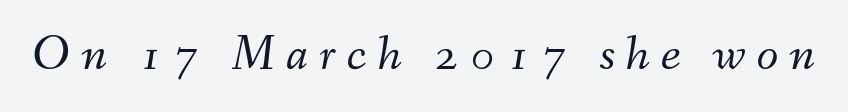
The image shows 50 px light type, italic (leaning right); set unusually wide letter spacing (+0.22 em), not underlined; medium stroke contrast and a small x-height.
